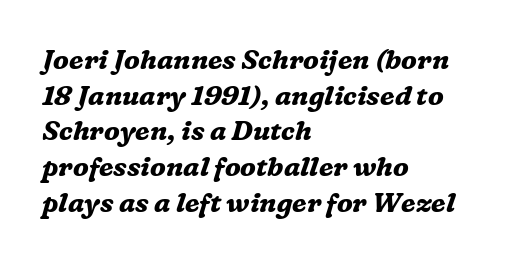
Caption: bold face, heavy strokes. Interline gaps are of average width in this sample. Nothing unusual about the tracking: characters are spaced as the font intends. Typeset ragged right — the left edge is the straight one.
